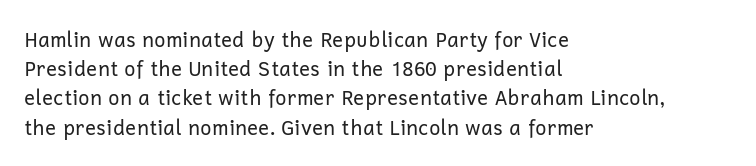
{"italic": "no", "bold": "no", "underline": "no", "align": "left", "line_spacing": "normal", "line_spacing_ratio": 1.46, "letter_spacing": "normal", "letter_spacing_em": 0.0, "glyph_px": 20}
